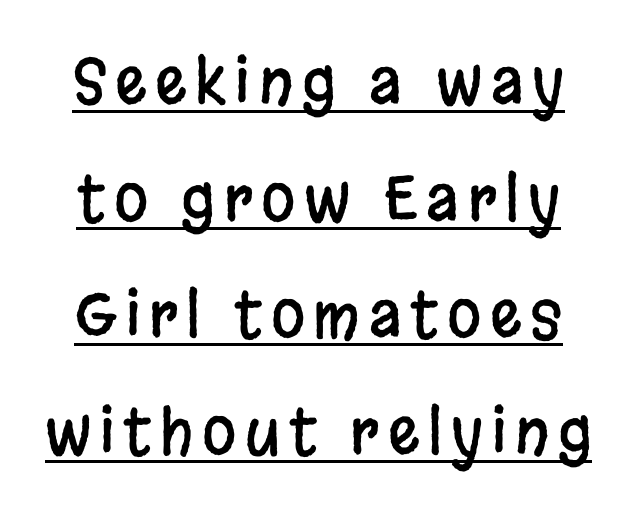
The image shows 62 px condensed sans-serif type, upright; set line spacing 1.88x, underlined; low stroke contrast and a large x-height.
